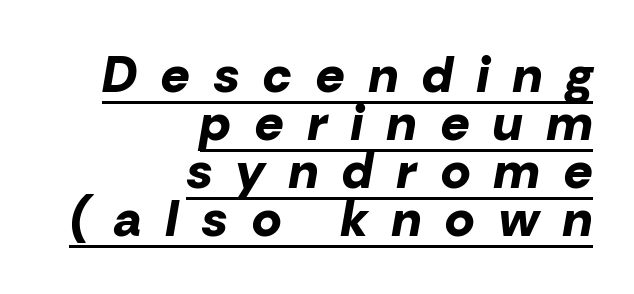
The image shows 50 px bold type, italic (leaning right); set right-aligned, tight line spacing (0.96x), unusually wide letter spacing (+0.49 em), underlined; low stroke contrast and a medium x-height.
